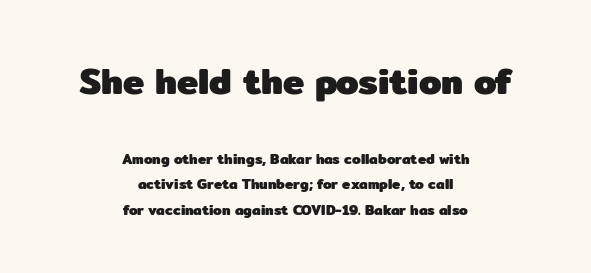
Q: Is the text bold? A: Yes.
Q: Is the text italic (slanted)? A: No, it is upright.
Q: Is the typeface a serif or a sans-serif typeface? A: Sans-serif.
Q: Is the text underlined? A: No.
Q: How is the paragraph aligned? A: Centered.
Q: Is the spacing between letters normal or unusually wide? A: Normal.
Q: Which block of text is set in a larger size, the first (top) or the second (bottom)? A: The first (top) one.
Q: Width (condensed, normal, or wide)? A: Normal.
Q: Stroke contrast? A: Low.
Q: x-height? A: Medium.
Q: Monospaced? A: No.
